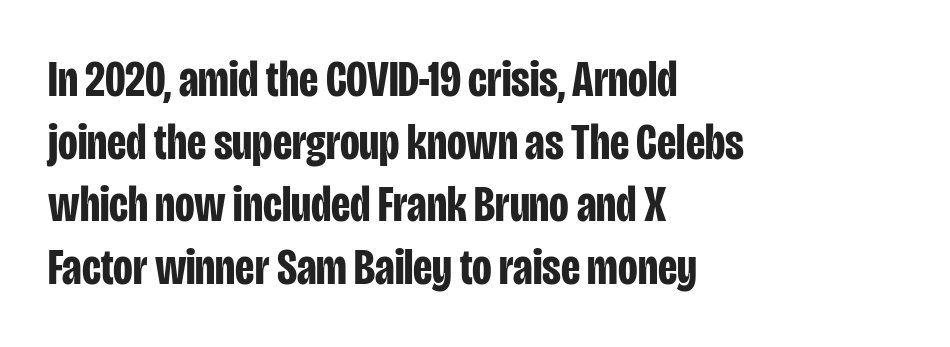
The rendering uses natural spacing where letterforms have individual widths. A student would call this left alignment; a typographer would say flush left, rag right. Students, note that the glyphs here touch the page at normal intervals. The letters stand straight up with perfectly vertical stems.
